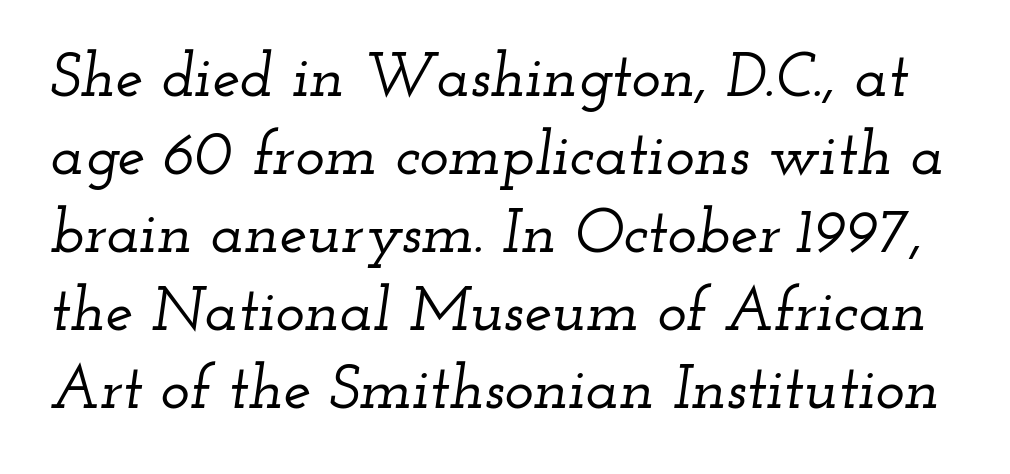
Q: Is the text italic (slanted)? A: Yes, it leans right by about 12 degrees.
Q: Is the typeface a serif or a sans-serif typeface? A: Serif.
Q: Is the text underlined? A: No.
Q: Is the spacing between letters normal or unusually wide? A: Normal.
Q: Is the spacing between lines tight, normal or loose? A: Normal.
Q: Width (condensed, normal, or wide)? A: Wide.
Q: Stroke contrast? A: Low.
Q: x-height? A: Small.
Q: Monospaced? A: No.
